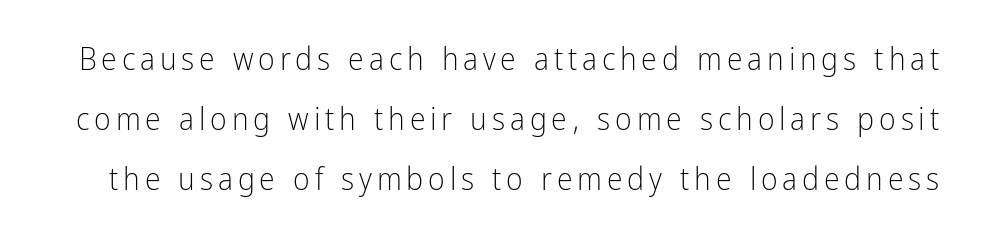
{"serif": "no", "italic": "no", "bold": "no", "weight": "light", "width": "condensed", "stroke_contrast": "low", "x_height": "medium", "monospaced": "no", "underline": "no", "line_spacing_ratio": 1.87, "glyph_px": 32}
